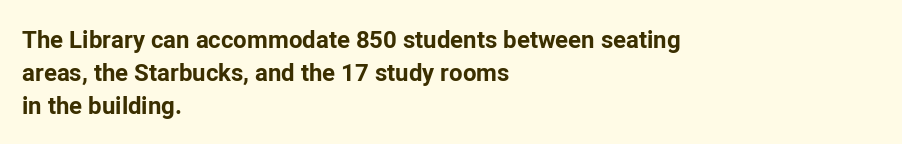
Q: Is the text bold? A: Yes.
Q: Is the text italic (slanted)? A: No, it is upright.
Q: Is the text underlined? A: No.
Q: How is the paragraph aligned? A: Left-aligned.
Q: Is the spacing between letters normal or unusually wide? A: Normal.
Q: Is the spacing between lines tight, normal or loose? A: Normal.
